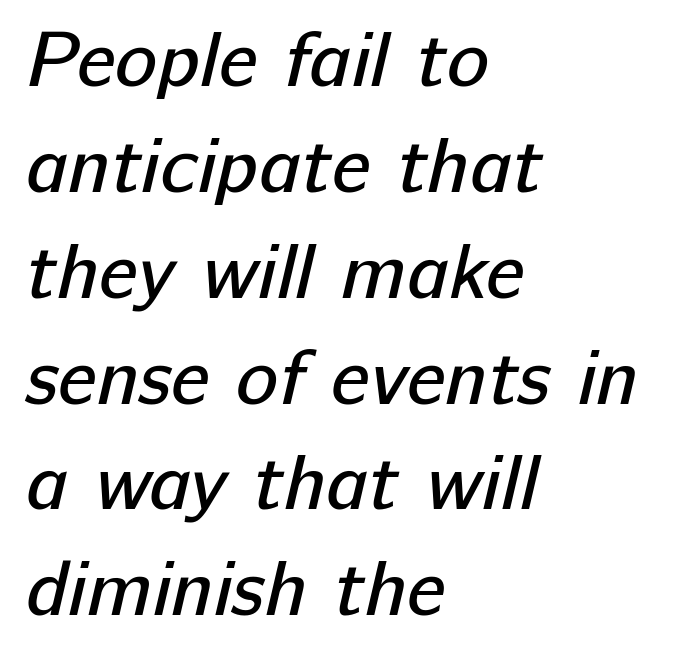
Q: Is the text bold? A: No.
Q: Is the typeface a serif or a sans-serif typeface? A: Sans-serif.
Q: Is the text underlined? A: No.
Q: How is the paragraph aligned? A: Left-aligned.
Q: Is the spacing between letters normal or unusually wide? A: Normal.
Q: Is the spacing between lines tight, normal or loose? A: Normal.
Q: Width (condensed, normal, or wide)? A: Normal.
Q: Stroke contrast? A: Low.
Q: x-height? A: Medium.
Q: Monospaced? A: No.
